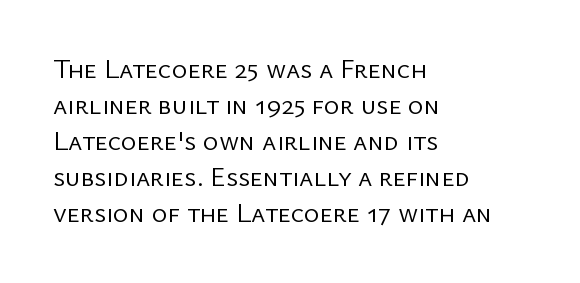
The image shows 27 px text type, upright; set left-aligned, normal line spacing (1.33x), normal letter spacing, not underlined.
